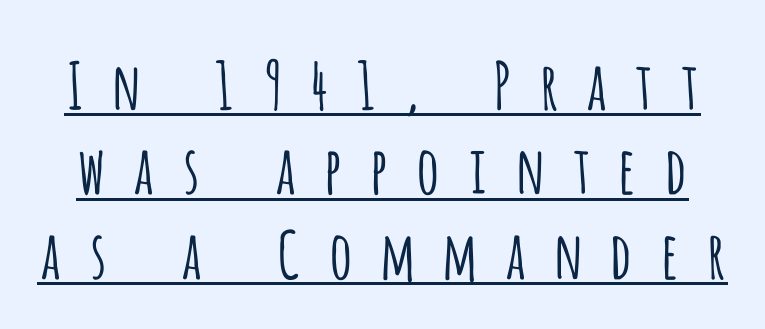
The image shows 65 px light, condensed sans-serif type, upright; set normal line spacing (1.3x), unusually wide letter spacing (+0.37 em), underlined; low stroke contrast and a large x-height.
